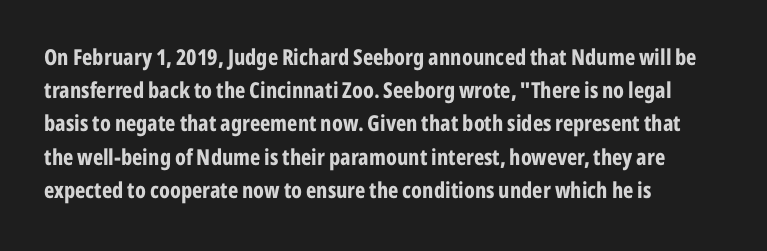
The image shows 22 px bold type, upright; set left-aligned, normal line spacing (1.51x), normal letter spacing, not underlined.
